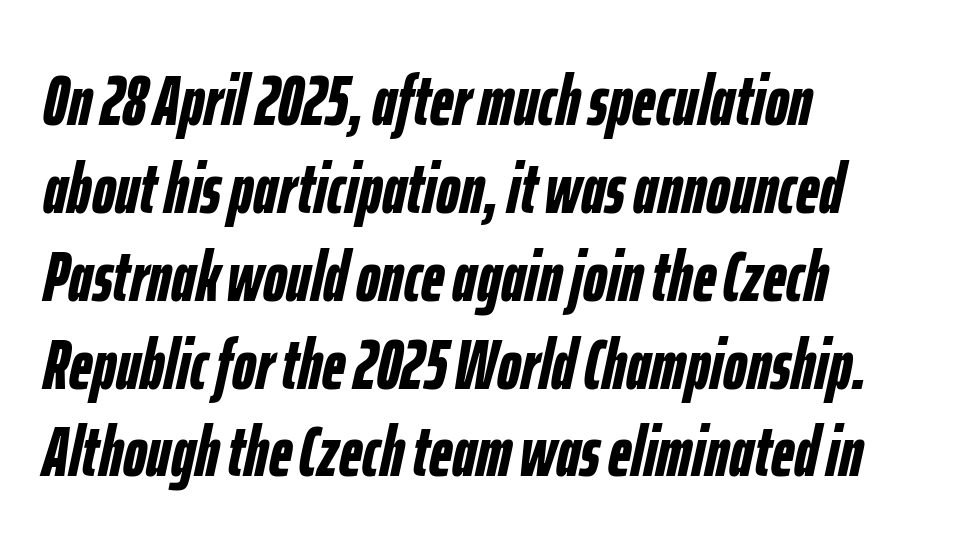
Q: Is the text bold? A: Yes.
Q: Is the text italic (slanted)? A: Yes, it leans right by about 12 degrees.
Q: Is the text underlined? A: No.
Q: How is the paragraph aligned? A: Left-aligned.
Q: Is the spacing between letters normal or unusually wide? A: Normal.
Q: Width (condensed, normal, or wide)? A: Condensed.
Q: Stroke contrast? A: Low.
Q: x-height? A: Medium.
Q: Monospaced? A: No.
